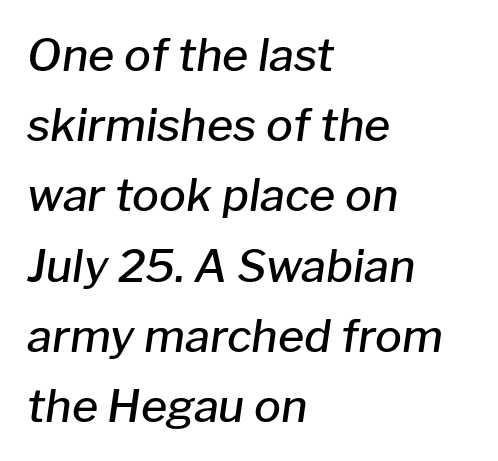
{"italic": "yes", "lean": "right", "slant_degrees": 8, "bold": "semi", "weight": "semibold", "width": "normal", "stroke_contrast": "low", "x_height": "medium", "monospaced": "no", "underline": "no", "align": "left", "line_spacing": "normal", "line_spacing_ratio": 1.56, "letter_spacing": "normal", "letter_spacing_em": 0.0, "glyph_px": 45}
